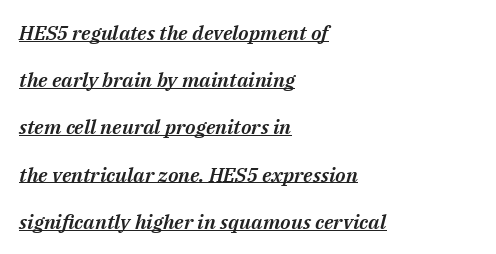
The image shows 20 px text type, italic (leaning right); set left-aligned, loose line spacing (2.36x), normal letter spacing, underlined.
